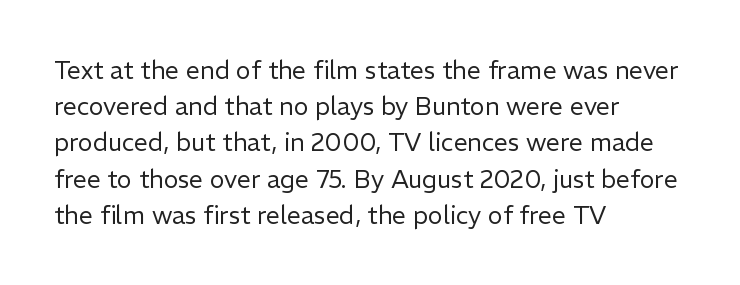
{"italic": "no", "bold": "no", "underline": "no", "align": "left", "line_spacing": "normal", "line_spacing_ratio": 1.45, "letter_spacing": "normal", "letter_spacing_em": 0.0, "glyph_px": 25}
